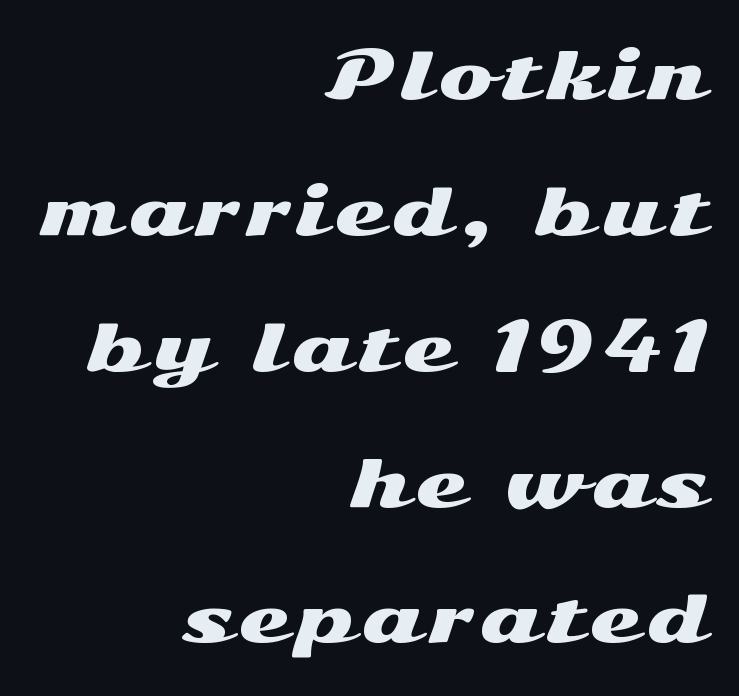
The rendering uses natural spacing where letterforms have individual widths. Alignment: flush right. Descender tails drop into unmarked territory. Unlike a traditional serif, this face leaves its strokes unadorned.
